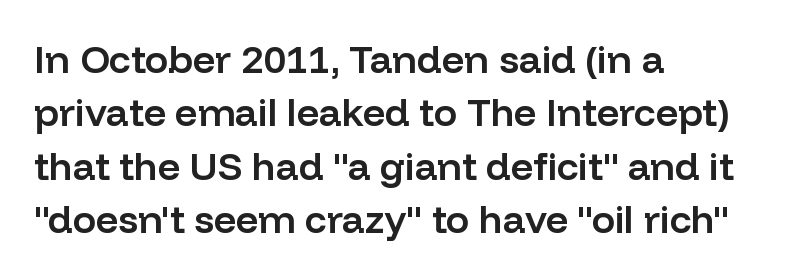
{"serif": "no", "italic": "no", "bold": "semi", "weight": "semibold", "width": "normal", "stroke_contrast": "low", "x_height": "medium", "monospaced": "no", "underline": "no", "align": "left", "line_spacing": "normal", "line_spacing_ratio": 1.37, "letter_spacing": "normal", "letter_spacing_em": 0.0, "glyph_px": 39}
